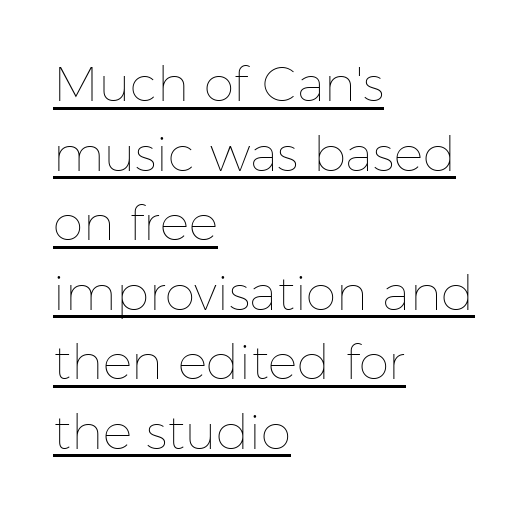
Q: Is the text bold? A: No.
Q: Is the text italic (slanted)? A: No, it is upright.
Q: Is the text underlined? A: Yes.
Q: How is the paragraph aligned? A: Left-aligned.
Q: Is the spacing between letters normal or unusually wide? A: Normal.
Q: Is the spacing between lines tight, normal or loose? A: Normal.
Q: Width (condensed, normal, or wide)? A: Normal.
Q: Stroke contrast? A: Low.
Q: x-height? A: Medium.
Q: Monospaced? A: No.
